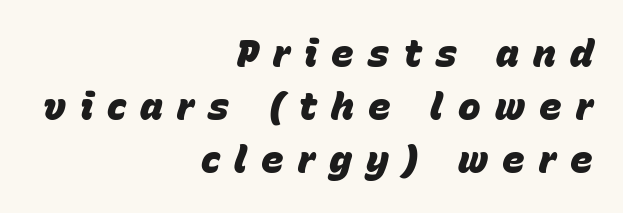
The image shows 38 px heavy type, italic (leaning right); set right-aligned, normal line spacing (1.39x), unusually wide letter spacing (+0.37 em), not underlined; low stroke contrast and a large x-height.
